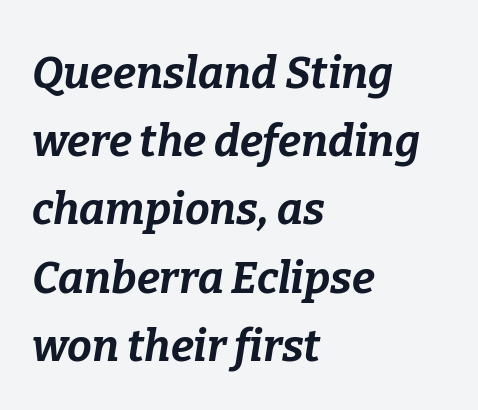
{"italic": "yes", "lean": "right", "slant_degrees": 9, "bold": "yes", "weight": "bold", "width": "normal", "stroke_contrast": "low", "x_height": "medium", "monospaced": "no", "underline": "no", "align": "left", "line_spacing": "normal", "line_spacing_ratio": 1.55, "letter_spacing": "normal", "letter_spacing_em": 0.0, "glyph_px": 44}
